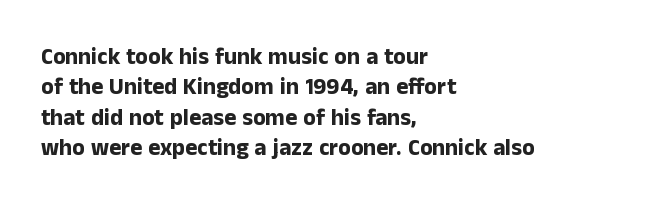
The image shows 23 px bold type, upright; set left-aligned, normal line spacing (1.32x), normal letter spacing, not underlined.
